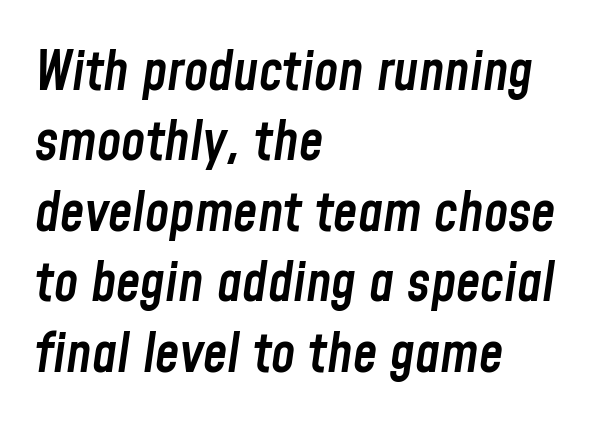
{"italic": "yes", "lean": "right", "slant_degrees": 8, "bold": "semi", "weight": "semibold", "width": "condensed", "stroke_contrast": "low", "x_height": "medium", "monospaced": "no", "underline": "no", "align": "left", "line_spacing": "normal", "line_spacing_ratio": 1.28, "letter_spacing": "normal", "letter_spacing_em": 0.0, "glyph_px": 55}
